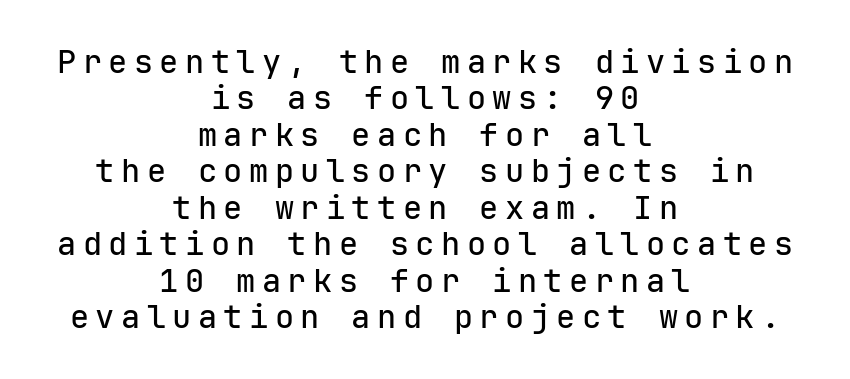
Underlining? Definitely not there. Note the uniform advance width — an 'i' takes as much space as an 'm'. The letters are spread apart with noticeably loose tracking. Rendered with straight, roman letterforms.
